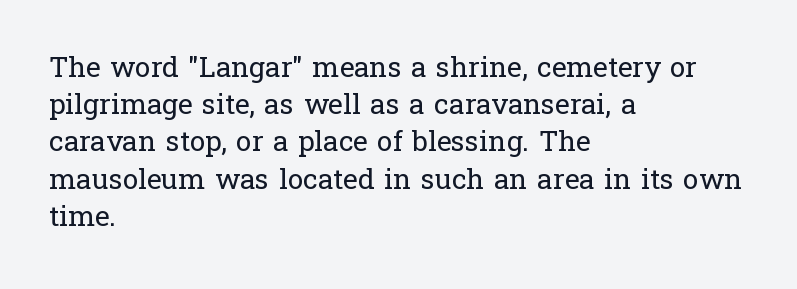
Q: Is the text bold? A: No.
Q: Is the text italic (slanted)? A: No, it is upright.
Q: Is the typeface a serif or a sans-serif typeface? A: Serif.
Q: Is the text underlined? A: No.
Q: How is the paragraph aligned? A: Left-aligned.
Q: Is the spacing between letters normal or unusually wide? A: Normal.
Q: Is the spacing between lines tight, normal or loose? A: Normal.
Q: Width (condensed, normal, or wide)? A: Normal.
Q: Stroke contrast? A: Low.
Q: x-height? A: Medium.
Q: Monospaced? A: No.
